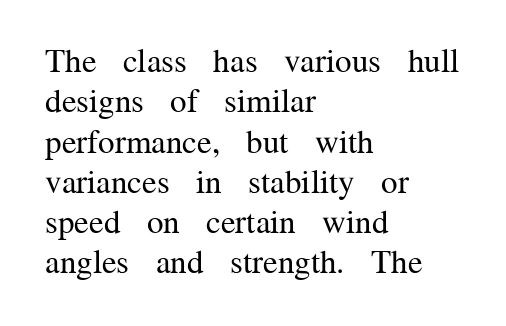
{"serif": "yes", "italic": "no", "bold": "no", "weight": "regular", "width": "normal", "stroke_contrast": "medium", "x_height": "medium", "monospaced": "no", "underline": "no", "align": "left", "line_spacing_ratio": 1.22, "letter_spacing": "normal", "letter_spacing_em": 0.0, "glyph_px": 33}
